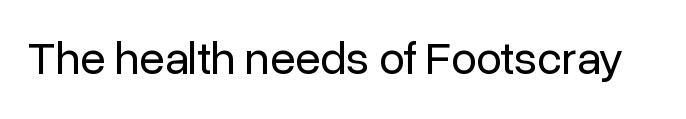
The image shows 46 px regular-weight sans-serif type, upright; set normal letter spacing, not underlined; low stroke contrast and a medium x-height.
